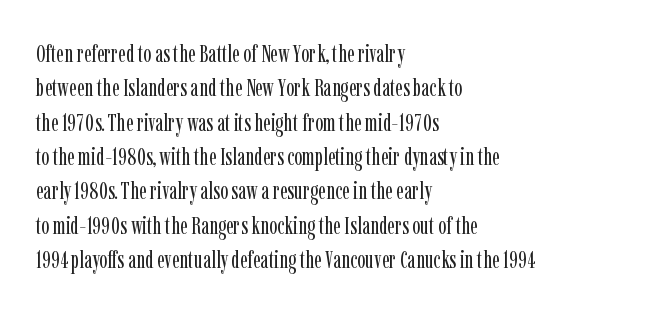
{"italic": "no", "bold": "no", "underline": "no", "align": "left", "line_spacing": "normal", "line_spacing_ratio": 1.43, "letter_spacing": "normal", "letter_spacing_em": 0.0, "glyph_px": 24}
